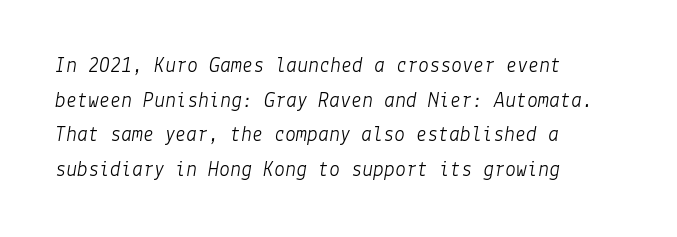
Q: Is the text bold? A: No.
Q: Is the text italic (slanted)? A: Yes, it leans right by about 9 degrees.
Q: Is the text underlined? A: No.
Q: How is the paragraph aligned? A: Left-aligned.
Q: Is the spacing between letters normal or unusually wide? A: Normal.
Q: Is the spacing between lines tight, normal or loose? A: Normal.
